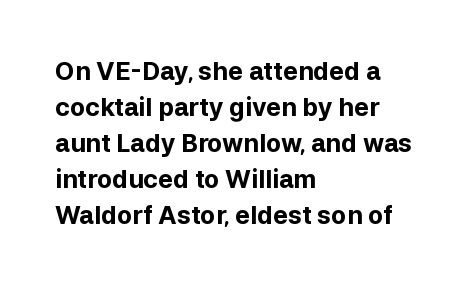
The image shows 25 px bold type, upright; set left-aligned, normal line spacing (1.44x), normal letter spacing, not underlined.
